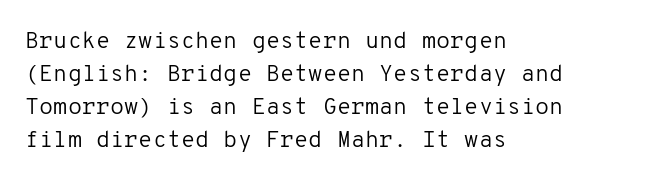
Honestly, the row spacing looks completely unremarkable. Caption: face not bold, strokes unweighted. Posture: vertical. This rendering features lettering with no underline. The setting favours the left margin, as ordinary paragraphs usually do.
